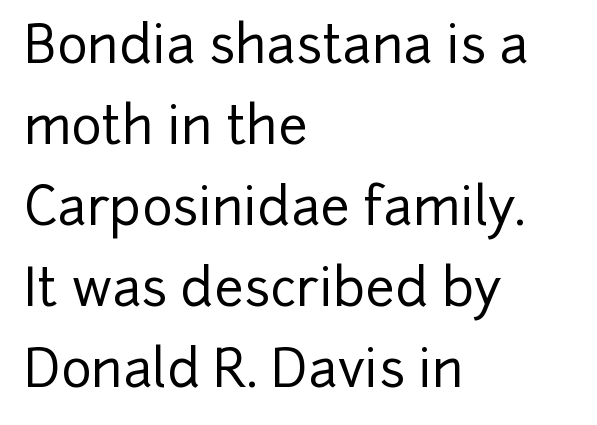
Rendered with straight, roman letterforms. Check under the words: just untouched page. Characters follow at the spacing the type designer built in. Varying glyph widths throughout — classic text-font behaviour.
